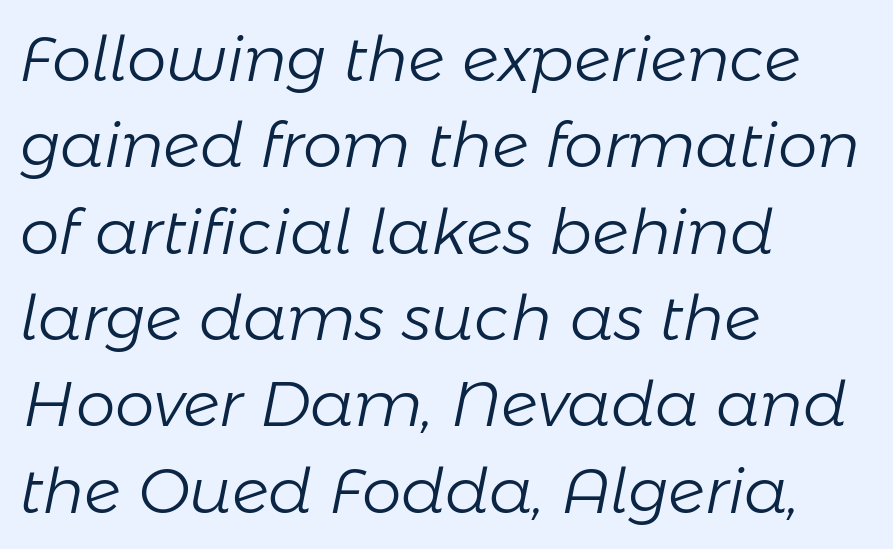
The image shows 63 px light type, italic (leaning right); set left-aligned, normal line spacing (1.37x), normal letter spacing, not underlined; low stroke contrast and a medium x-height.
